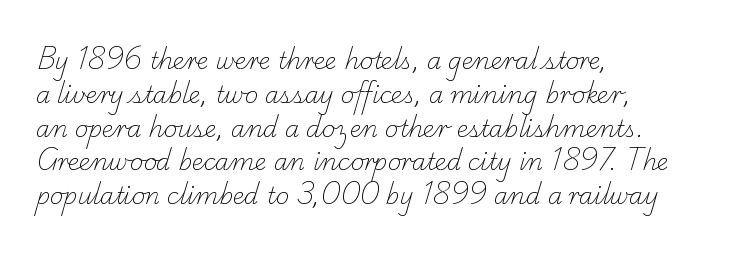
{"bold": "no", "underline": "no", "align": "left", "line_spacing": "normal", "line_spacing_ratio": 1.47, "letter_spacing": "normal", "letter_spacing_em": 0.0, "glyph_px": 23}
